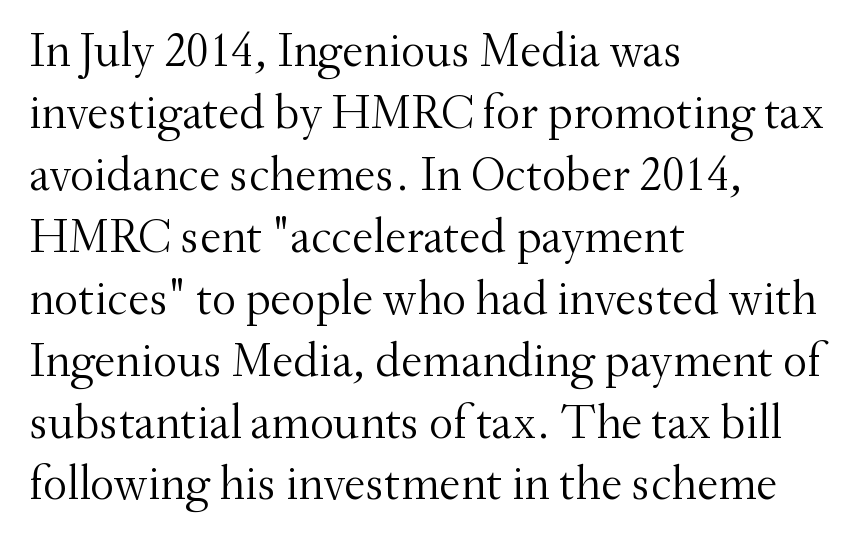
{"serif": "yes", "italic": "no", "bold": "no", "weight": "light", "width": "normal", "stroke_contrast": "medium", "x_height": "small", "monospaced": "no", "underline": "no", "align": "left", "line_spacing": "normal", "line_spacing_ratio": 1.29, "letter_spacing": "normal", "letter_spacing_em": 0.0, "glyph_px": 48}
